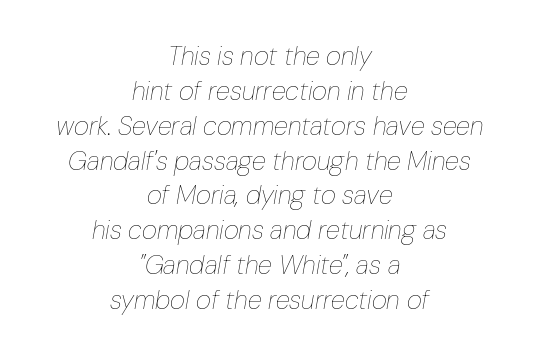
{"italic": "yes", "lean": "right", "slant_degrees": 10, "bold": "no", "underline": "no", "align": "center", "line_spacing": "normal", "line_spacing_ratio": 1.34, "letter_spacing": "normal", "letter_spacing_em": 0.0, "glyph_px": 26}
